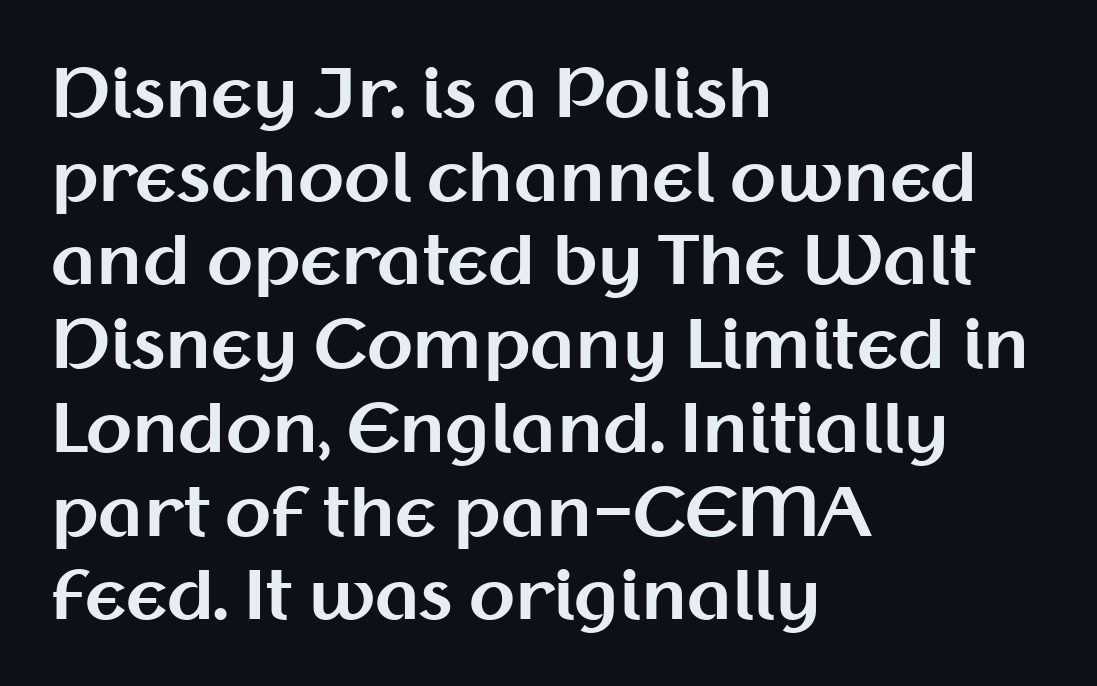
Q: Is the text bold? A: Yes.
Q: Is the text italic (slanted)? A: No, it is upright.
Q: Is the typeface a serif or a sans-serif typeface? A: Sans-serif.
Q: Is the text underlined? A: No.
Q: How is the paragraph aligned? A: Left-aligned.
Q: Is the spacing between letters normal or unusually wide? A: Normal.
Q: Is the spacing between lines tight, normal or loose? A: Normal.
Q: Width (condensed, normal, or wide)? A: Normal.
Q: Stroke contrast? A: Medium.
Q: x-height? A: Medium.
Q: Monospaced? A: No.
